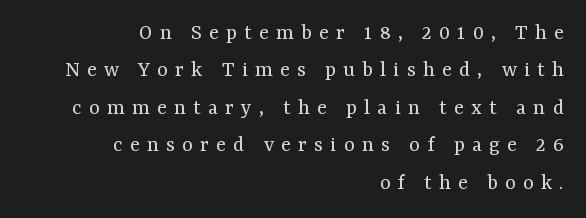
{"italic": "no", "bold": "no", "underline": "no", "align": "right", "line_spacing": "normal", "line_spacing_ratio": 1.63, "letter_spacing": "wide", "letter_spacing_em": 0.31, "glyph_px": 23}
